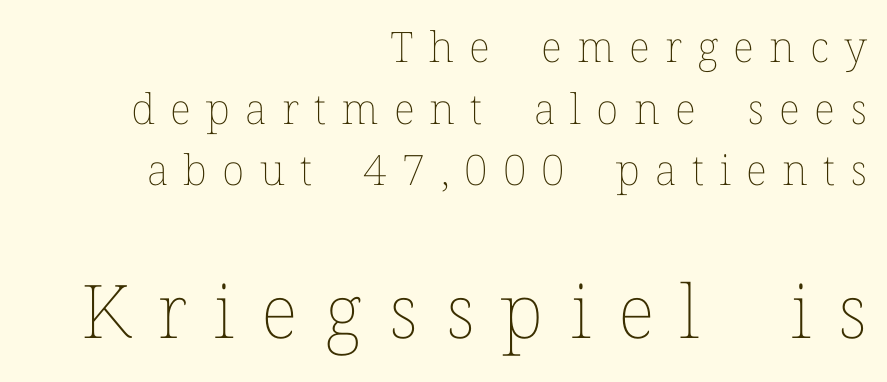
{"italic": "no", "bold": "no", "weight": "thin", "width": "normal", "stroke_contrast": "low", "x_height": "medium", "monospaced": "no", "underline": "no", "align": "right", "line_spacing": "normal", "line_spacing_ratio": 1.47, "letter_spacing": "wide", "letter_spacing_em": 0.36, "larger_block": "second", "size_ratio": 1.76, "glyph_px": 74}
